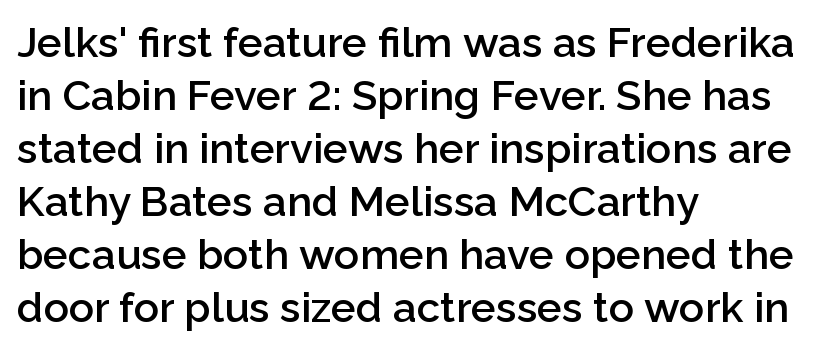
The image shows 42 px semibold sans-serif type, upright; set left-aligned, normal line spacing (1.26x), normal letter spacing, not underlined; low stroke contrast and a medium x-height.
